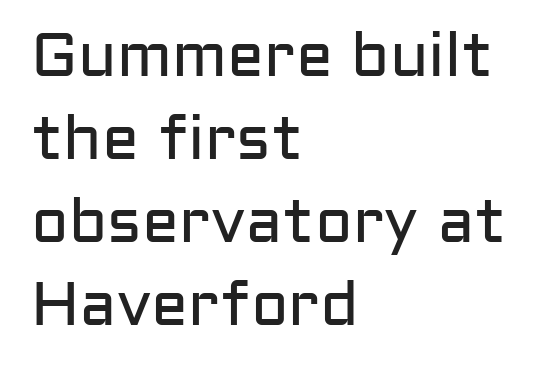
The image shows 62 px regular-weight sans-serif type, upright; set left-aligned, normal line spacing (1.34x), normal letter spacing, not underlined; low stroke contrast and a medium x-height.
